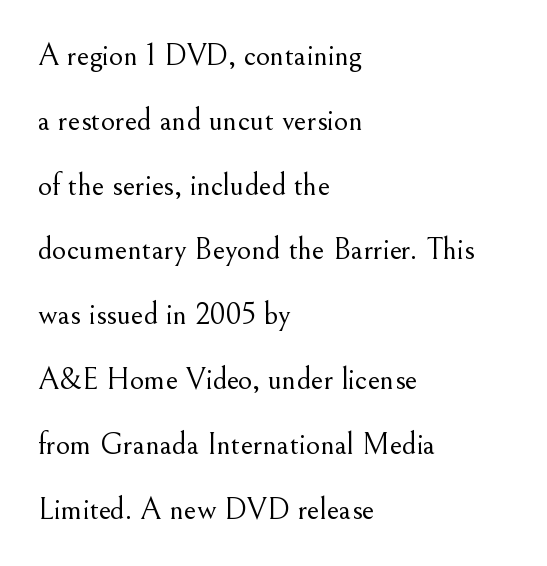
The image shows 31 px light serif type, upright; set left-aligned, loose line spacing (2.09x), normal letter spacing, not underlined; medium stroke contrast and a small x-height.
